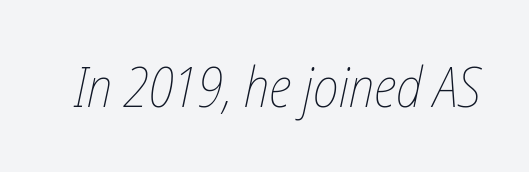
Q: Is the text bold? A: No.
Q: Is the text italic (slanted)? A: Yes, it leans right by about 12 degrees.
Q: Is the text underlined? A: No.
Q: Is the spacing between letters normal or unusually wide? A: Normal.
Q: Width (condensed, normal, or wide)? A: Condensed.
Q: Stroke contrast? A: Low.
Q: x-height? A: Medium.
Q: Monospaced? A: No.
